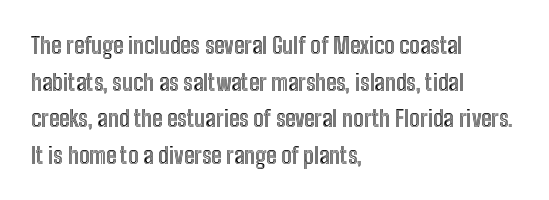
The image shows 23 px text type, upright; set left-aligned, normal line spacing (1.59x), normal letter spacing, not underlined.
